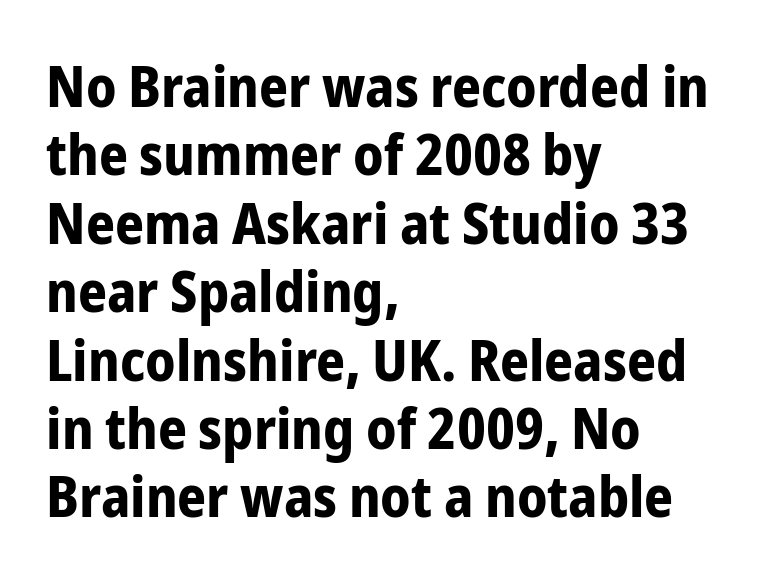
The image shows 57 px bold, condensed sans-serif type, upright; set left-aligned, line spacing 1.2x, normal letter spacing, not underlined; low stroke contrast and a medium x-height.
